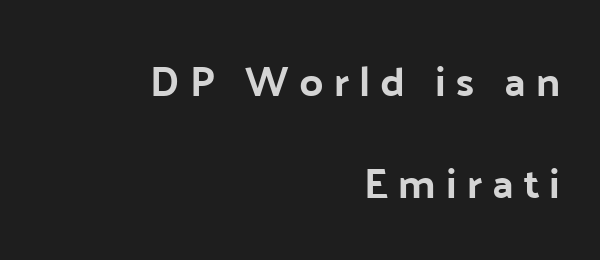
Character widths vary here, with narrow letters taking less room than wide ones. Classification — sans serif. The axis of the letterforms is exactly vertical. The block of text is sparse from top to bottom, with ample space between rows.
